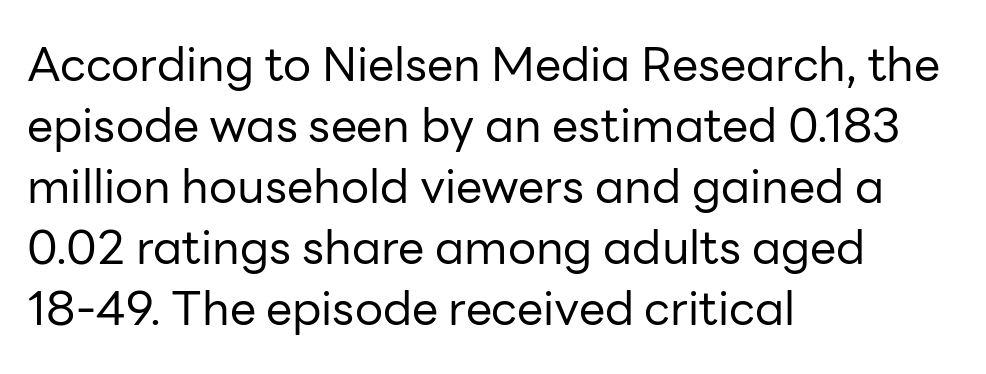
The image shows 47 px regular-weight sans-serif type, upright; set left-aligned, normal line spacing (1.3x), normal letter spacing, not underlined; low stroke contrast and a medium x-height.
